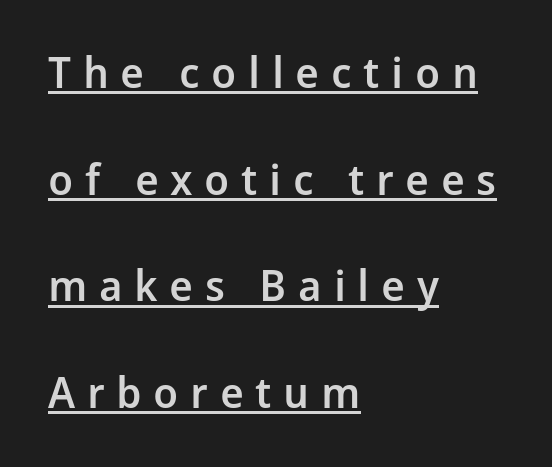
{"serif": "no", "italic": "no", "bold": "semi", "weight": "semibold", "width": "normal", "stroke_contrast": "low", "x_height": "medium", "monospaced": "no", "underline": "yes", "align": "left", "line_spacing": "loose", "line_spacing_ratio": 2.48, "letter_spacing": "wide", "letter_spacing_em": 0.27, "glyph_px": 43}
